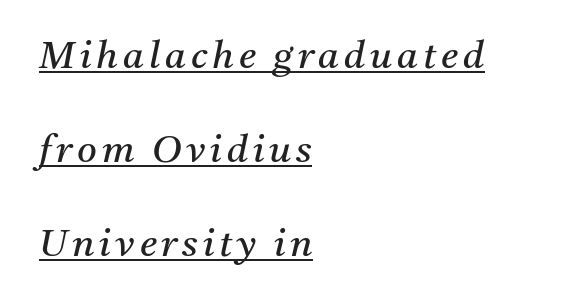
The image shows 38 px regular-weight serif type, italic (leaning right); set left-aligned, loose line spacing (2.47x), underlined; medium stroke contrast and a medium x-height.
